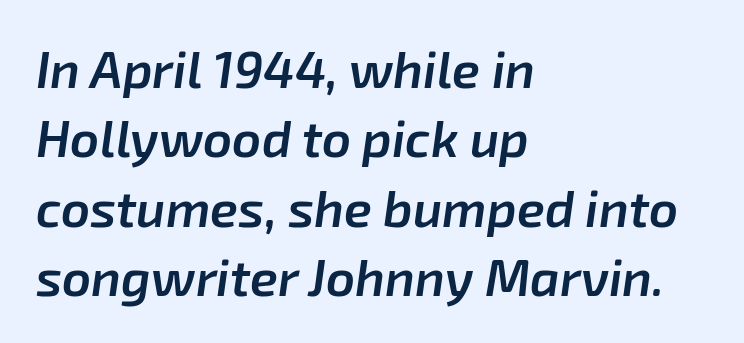
{"italic": "yes", "lean": "right", "slant_degrees": 8, "bold": "semi", "weight": "semibold", "width": "normal", "stroke_contrast": "low", "x_height": "medium", "monospaced": "no", "underline": "no", "align": "left", "line_spacing": "normal", "line_spacing_ratio": 1.36, "letter_spacing": "normal", "letter_spacing_em": 0.0, "glyph_px": 51}
